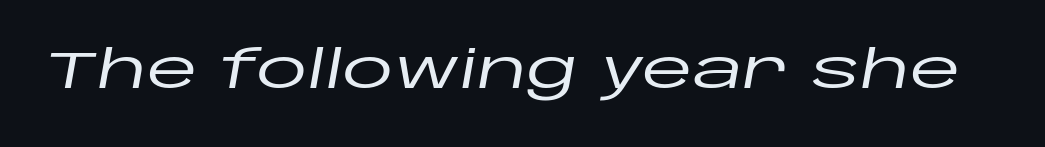
The typography opts for an oblique posture over an upright one. Standard letterfit; no display-style spreading of the glyphs. You could not count columns in this text — the font is proportionally spaced. Anything drawn beneath the words? Only blank space.
